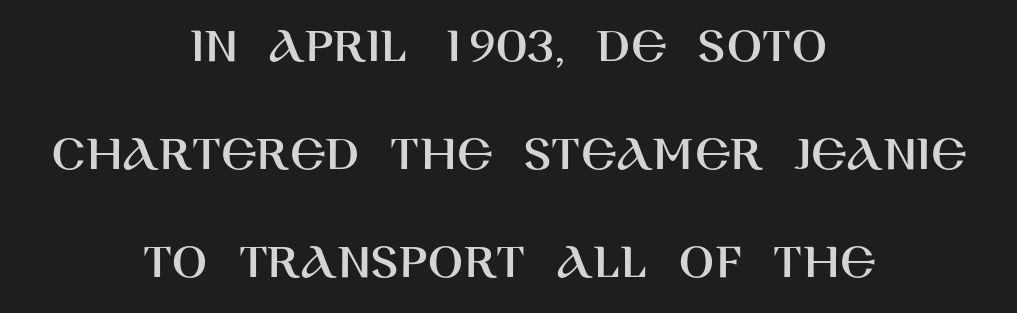
{"serif": "no", "italic": "no", "width": "normal", "stroke_contrast": "high", "x_height": "large", "monospaced": "no", "underline": "no", "align": "center", "line_spacing": "loose", "line_spacing_ratio": 2.08, "letter_spacing": "normal", "letter_spacing_em": 0.0, "glyph_px": 52}
